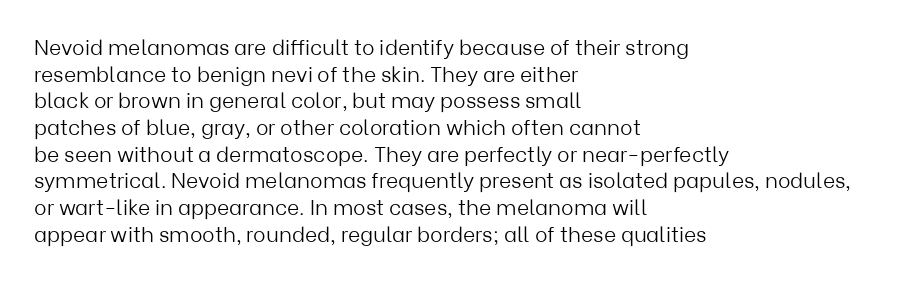
Q: Is the text bold? A: No.
Q: Is the text italic (slanted)? A: No, it is upright.
Q: Is the text underlined? A: No.
Q: How is the paragraph aligned? A: Left-aligned.
Q: Is the spacing between letters normal or unusually wide? A: Normal.
Q: Is the spacing between lines tight, normal or loose? A: Normal.
